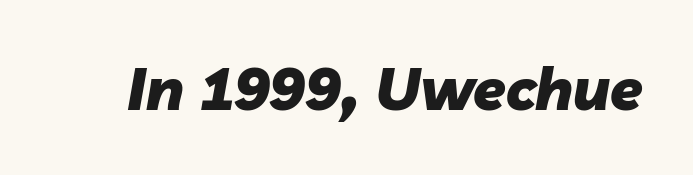
The face used here is proportionally spaced, like ordinary book or web type. Set as a true bold cut, around the 700 mark. The passage shown is not underscored anywhere. The letters are slanted; this is an italic face.
